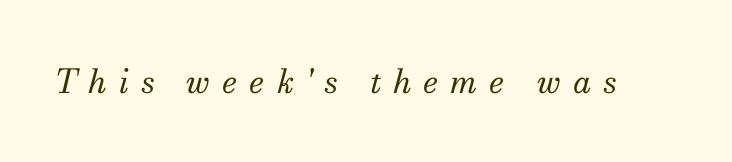
{"serif": "yes", "italic": "yes", "lean": "right", "slant_degrees": 13, "bold": "no", "weight": "regular", "width": "normal", "stroke_contrast": "medium", "x_height": "small", "monospaced": "no", "underline": "no", "letter_spacing": "wide", "letter_spacing_em": 0.36, "glyph_px": 33}
